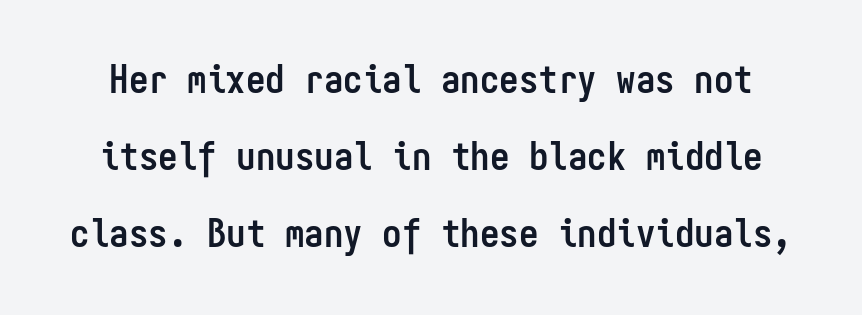
How are the letters spaced? Ordinarily, with no added tracking. Note: no serifs on the glyphs. The passage shown is typed in a monospace face where columns stay perfectly aligned. Whoever set this chose breathing room over compactness in the vertical rhythm. The typesetting leans heavy: a genuine bold.
